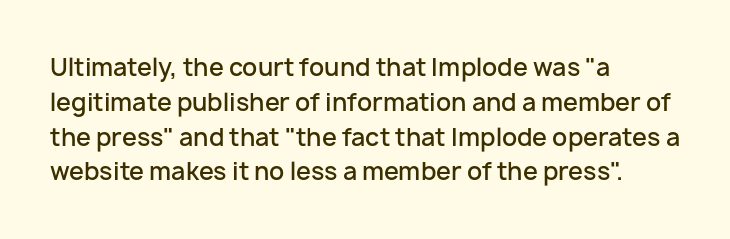
{"italic": "no", "bold": "semi", "underline": "no", "align": "left", "line_spacing": "normal", "line_spacing_ratio": 1.45, "letter_spacing": "normal", "letter_spacing_em": 0.0, "glyph_px": 24}
